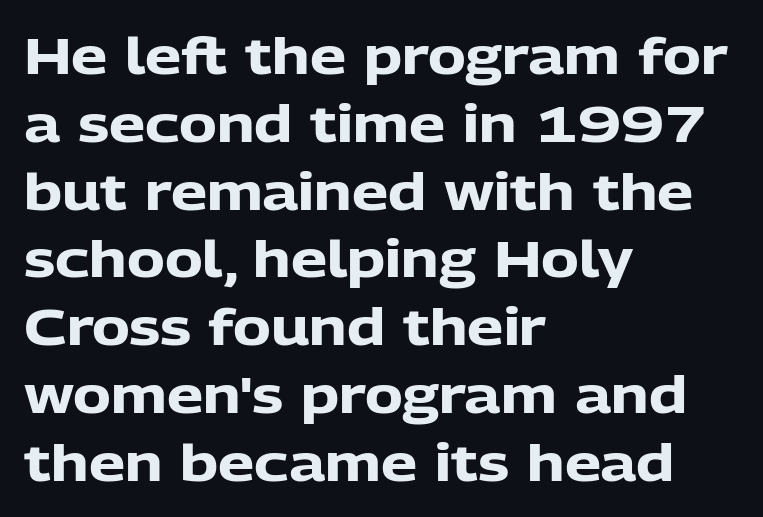
{"serif": "no", "italic": "no", "bold": "yes", "weight": "heavy", "width": "normal", "stroke_contrast": "low", "x_height": "medium", "monospaced": "no", "underline": "no", "align": "left", "line_spacing": "normal", "line_spacing_ratio": 1.33, "letter_spacing": "normal", "letter_spacing_em": 0.0, "glyph_px": 51}
